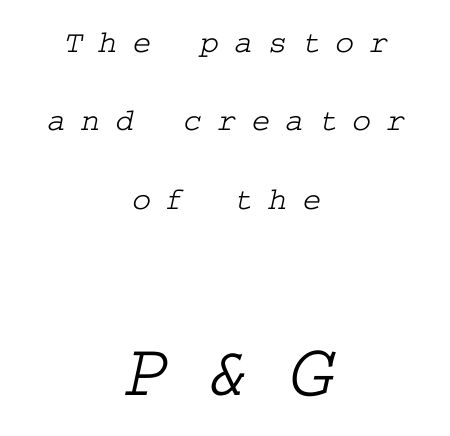
{"serif": "yes", "width": "wide", "stroke_contrast": "low", "x_height": "medium", "underline": "no", "align": "center", "line_spacing": "loose", "line_spacing_ratio": 2.45, "letter_spacing": "wide", "letter_spacing_em": 0.47, "larger_block": "second", "size_ratio": 2.47, "glyph_px": 79}
